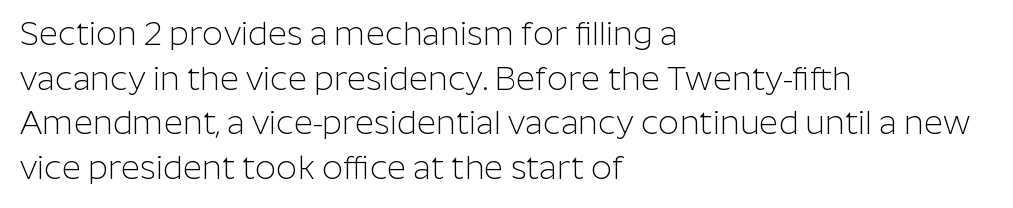
{"serif": "no", "italic": "no", "bold": "no", "weight": "light", "width": "normal", "stroke_contrast": "low", "x_height": "medium", "monospaced": "no", "underline": "no", "align": "left", "line_spacing": "normal", "line_spacing_ratio": 1.35, "letter_spacing": "normal", "letter_spacing_em": 0.0, "glyph_px": 33}
